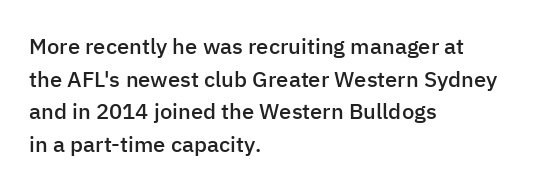
Short and long lines alike share a common starting point at left. Quick note: not italic, upright. In terms of leading, this rendering sits right in the middle. The gap between lines stays unmarked.
